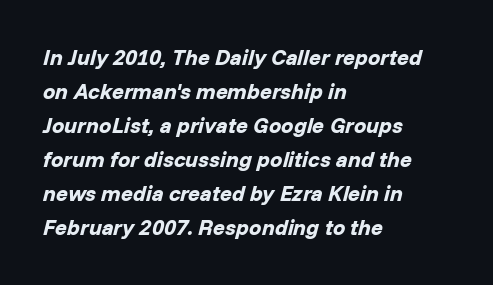
{"italic": "yes", "lean": "right", "slant_degrees": 14, "bold": "yes", "underline": "no", "align": "left", "line_spacing": "normal", "line_spacing_ratio": 1.55, "letter_spacing": "normal", "letter_spacing_em": 0.0, "glyph_px": 22}
